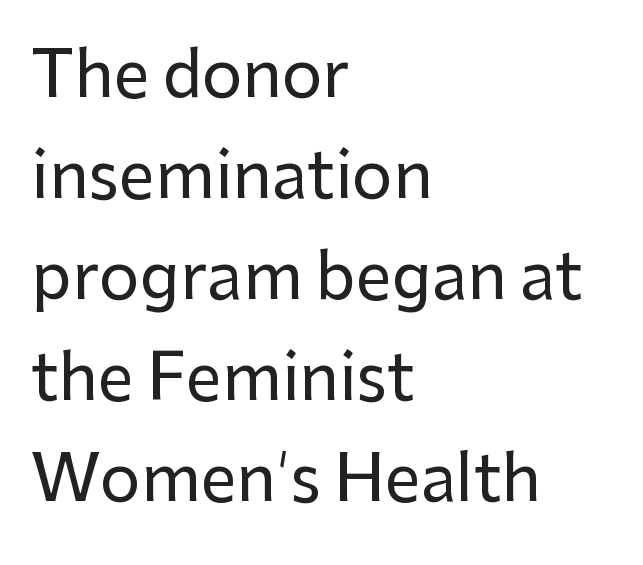
The image shows 64 px sans-serif type, upright; set left-aligned, normal line spacing (1.58x), normal letter spacing, not underlined; low stroke contrast and a medium x-height.
